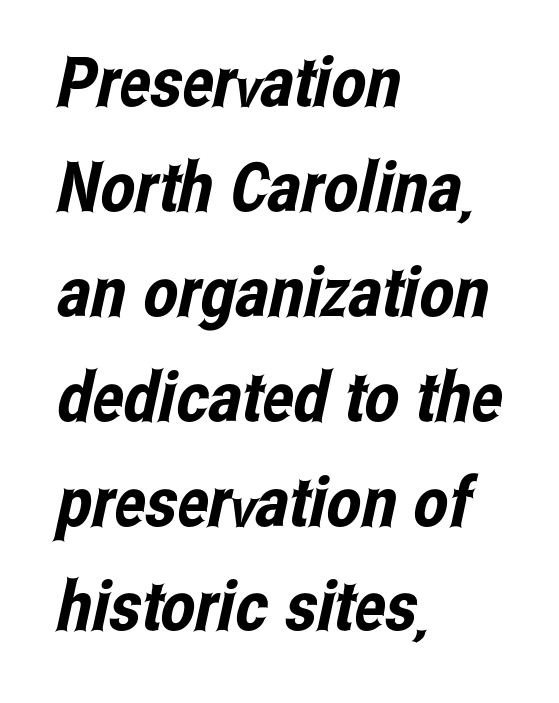
Q: Is the typeface a serif or a sans-serif typeface? A: Sans-serif.
Q: Is the text underlined? A: No.
Q: How is the paragraph aligned? A: Left-aligned.
Q: Is the spacing between letters normal or unusually wide? A: Normal.
Q: Is the spacing between lines tight, normal or loose? A: Normal.
Q: Width (condensed, normal, or wide)? A: Condensed.
Q: Stroke contrast? A: Low.
Q: x-height? A: Medium.
Q: Monospaced? A: No.
